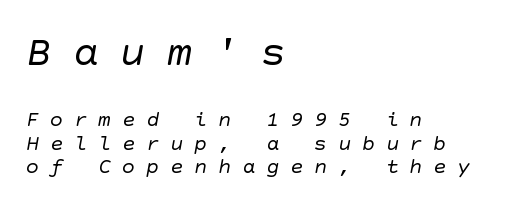
Bare-footed words on every line. The letters are spread apart with noticeably loose tracking. Look at the glyph heights: the upper group is clearly the bigger setting. A typesetter would call this leading minimal, almost set solid. Nothing heavy about these letters — not bold at all. Does the type have serifs? No, each stem ends abruptly.
